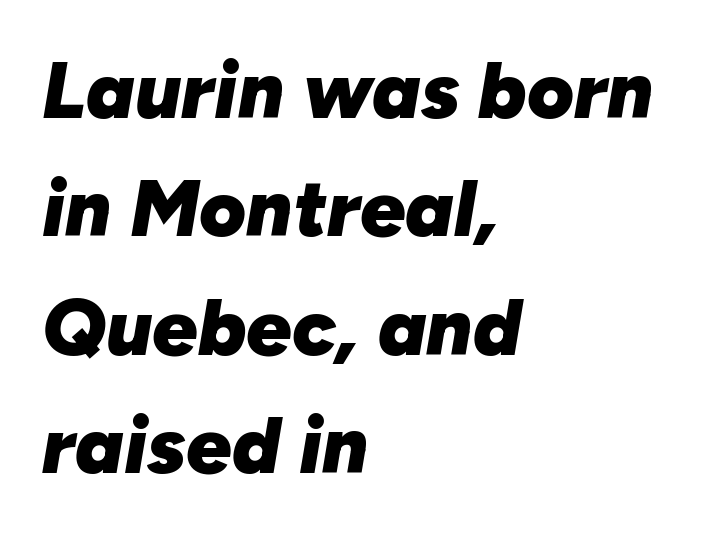
Q: Is the text bold? A: Yes.
Q: Is the text italic (slanted)? A: Yes, it leans right by about 10 degrees.
Q: Is the text underlined? A: No.
Q: How is the paragraph aligned? A: Left-aligned.
Q: Is the spacing between letters normal or unusually wide? A: Normal.
Q: Is the spacing between lines tight, normal or loose? A: Normal.
Q: Width (condensed, normal, or wide)? A: Normal.
Q: Stroke contrast? A: Low.
Q: x-height? A: Medium.
Q: Monospaced? A: No.
